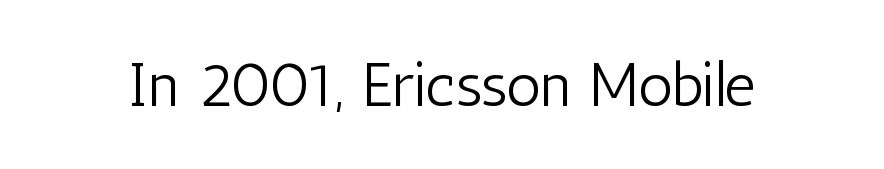
Characters remain perfectly vertical along every line. Caption: face not bold, strokes unweighted. Descender tails drop into unmarked territory. Students, note that the glyphs here touch the page at normal intervals. Each letter keeps its own natural width here, so spacing adapts to shape. Typographically, this falls in the sans-serif category.
